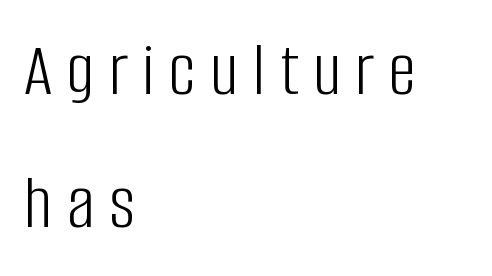
Line beginnings align vertically; line endings do not. The zone under the glyphs is completely vacant. Nothing heavy about these letters — not bold at all. Spacing verdict: proportional, widths tailored to each character. Regarding serifs, this sample does without them.
